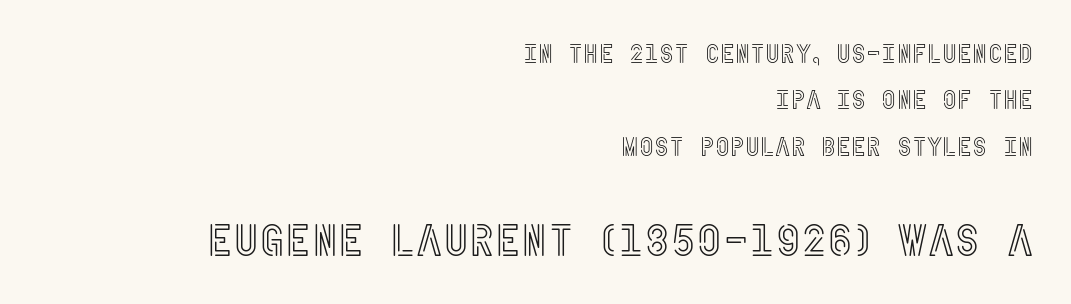
Q: Is the text italic (slanted)? A: No, it is upright.
Q: Is the text underlined? A: No.
Q: How is the paragraph aligned? A: Right-aligned.
Q: Is the spacing between letters normal or unusually wide? A: Normal.
Q: Which block of text is set in a larger size, the first (top) or the second (bottom)? A: The second (bottom) one.
Q: Width (condensed, normal, or wide)? A: Condensed.
Q: x-height? A: Large.
